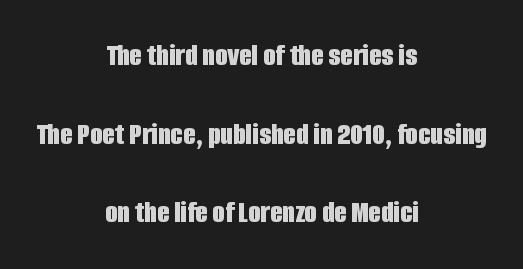
The image shows 32 px bold, condensed sans-serif type, upright; set centered, loose line spacing (2.46x), normal letter spacing, not underlined; low stroke contrast and a large x-height.
